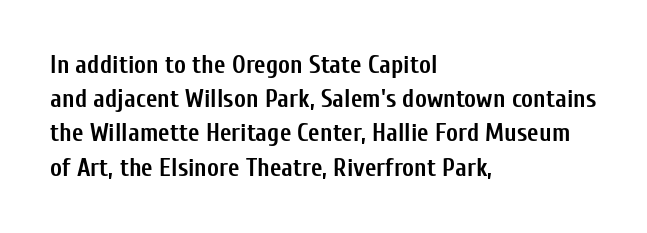
Q: Is the text bold? A: Yes.
Q: Is the text italic (slanted)? A: No, it is upright.
Q: Is the text underlined? A: No.
Q: How is the paragraph aligned? A: Left-aligned.
Q: Is the spacing between letters normal or unusually wide? A: Normal.
Q: Is the spacing between lines tight, normal or loose? A: Normal.
